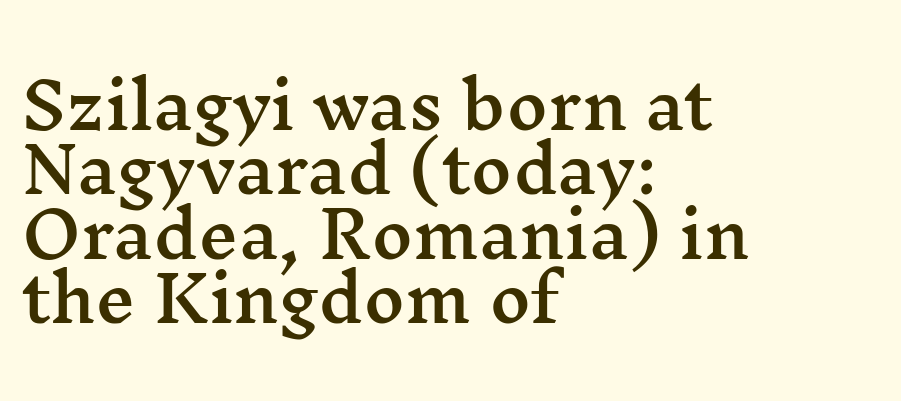
Q: Is the text italic (slanted)? A: No, it is upright.
Q: Is the typeface a serif or a sans-serif typeface? A: Serif.
Q: Is the text underlined? A: No.
Q: How is the paragraph aligned? A: Left-aligned.
Q: Is the spacing between letters normal or unusually wide? A: Normal.
Q: Is the spacing between lines tight, normal or loose? A: Tight.
Q: Width (condensed, normal, or wide)? A: Wide.
Q: Stroke contrast? A: Medium.
Q: x-height? A: Medium.
Q: Monospaced? A: No.
